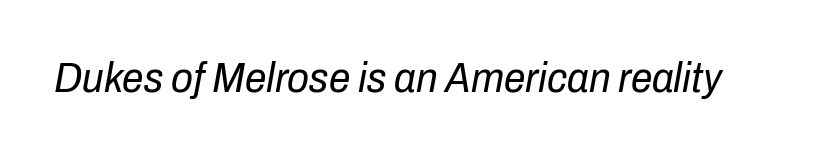
{"italic": "yes", "lean": "right", "slant_degrees": 10, "bold": "no", "weight": "regular", "width": "condensed", "stroke_contrast": "low", "x_height": "medium", "monospaced": "no", "underline": "no", "letter_spacing": "normal", "letter_spacing_em": 0.0, "glyph_px": 43}
